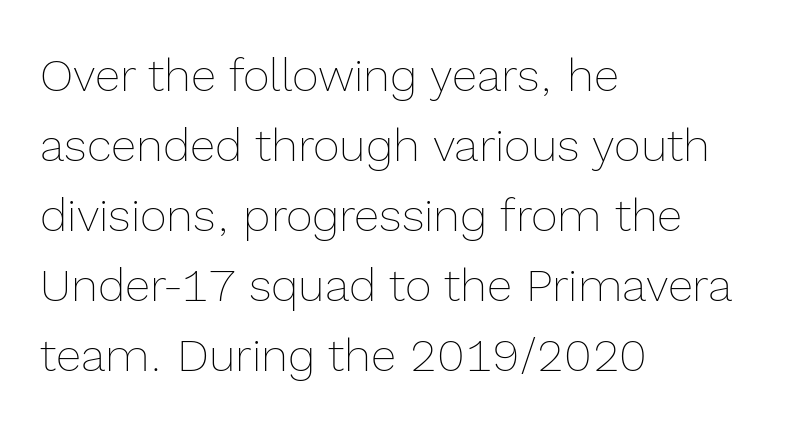
Q: Is the text bold? A: No.
Q: Is the text italic (slanted)? A: No, it is upright.
Q: Is the text underlined? A: No.
Q: How is the paragraph aligned? A: Left-aligned.
Q: Is the spacing between letters normal or unusually wide? A: Normal.
Q: Is the spacing between lines tight, normal or loose? A: Normal.
Q: Width (condensed, normal, or wide)? A: Normal.
Q: x-height? A: Medium.
Q: Monospaced? A: No.
